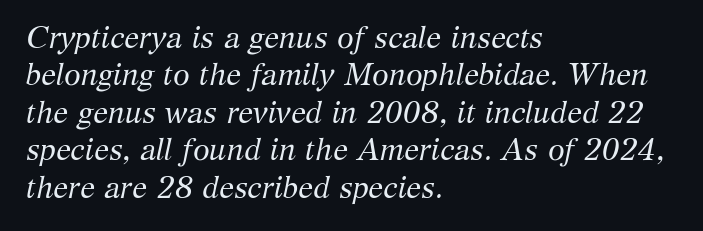
The image shows 30 px regular-weight serif type, italic (leaning right); set left-aligned, normal line spacing (1.25x), normal letter spacing, not underlined; medium stroke contrast and a medium x-height.
